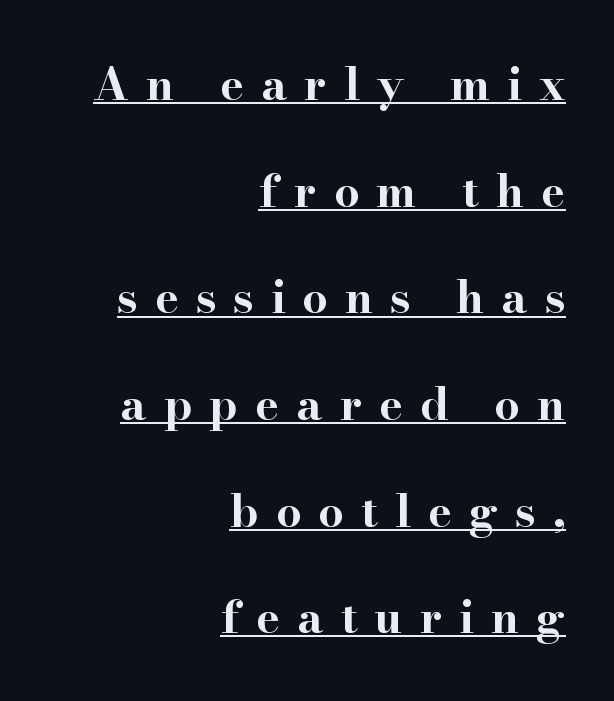
Q: Is the text bold? A: Yes.
Q: Is the text italic (slanted)? A: No, it is upright.
Q: Is the typeface a serif or a sans-serif typeface? A: Serif.
Q: Is the text underlined? A: Yes.
Q: How is the paragraph aligned? A: Right-aligned.
Q: Is the spacing between letters normal or unusually wide? A: Unusually wide.
Q: Is the spacing between lines tight, normal or loose? A: Loose.
Q: Width (condensed, normal, or wide)? A: Wide.
Q: Stroke contrast? A: High.
Q: x-height? A: Small.
Q: Monospaced? A: No.
